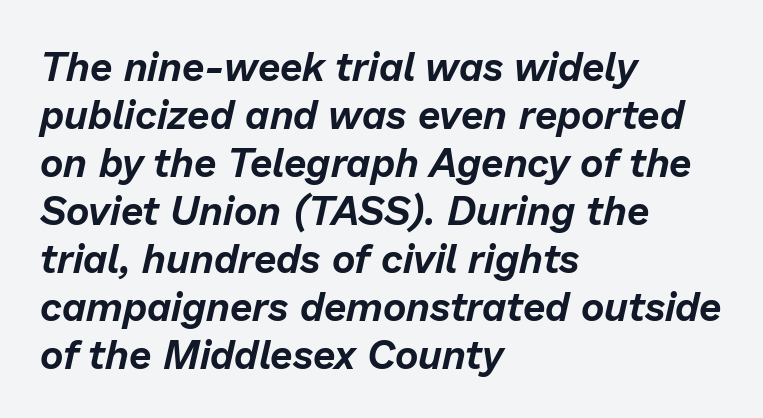
The image shows 40 px text type, italic (leaning right); set left-aligned, line spacing 1.2x, normal letter spacing, not underlined; low stroke contrast and a medium x-height.
